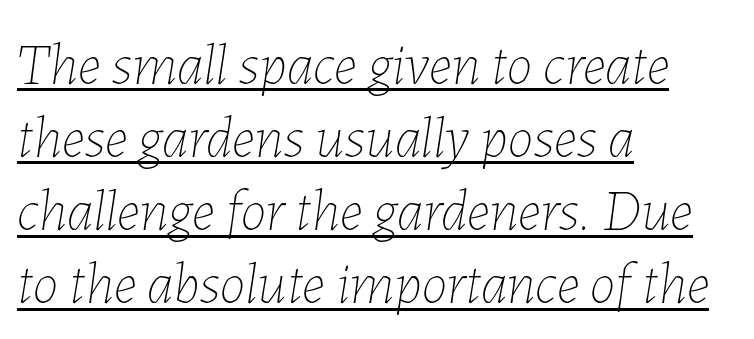
The image shows 58 px thin type, italic (leaning right); set left-aligned, normal line spacing (1.26x), normal letter spacing, underlined; low stroke contrast and a medium x-height.
